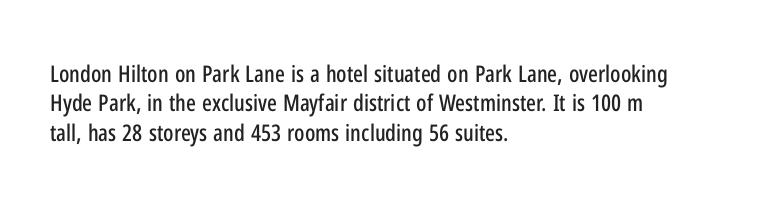
{"italic": "no", "underline": "no", "align": "left", "line_spacing": "normal", "line_spacing_ratio": 1.28, "letter_spacing": "normal", "letter_spacing_em": 0.0, "glyph_px": 23}
